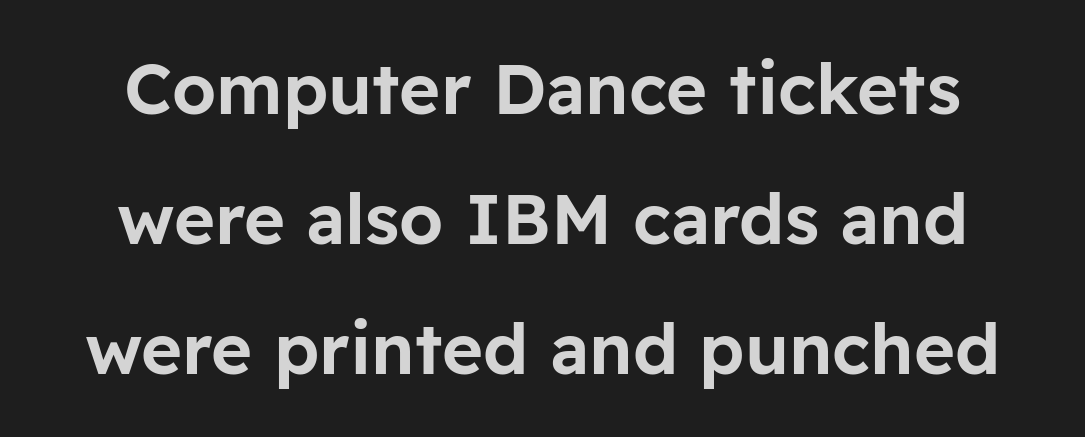
{"serif": "no", "italic": "no", "width": "normal", "stroke_contrast": "low", "x_height": "medium", "monospaced": "no", "underline": "no", "line_spacing_ratio": 1.86, "letter_spacing": "normal", "letter_spacing_em": 0.0, "glyph_px": 70}
